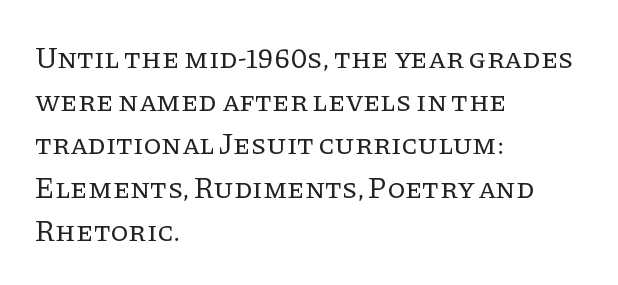
{"serif": "yes", "italic": "no", "bold": "no", "weight": "regular", "width": "normal", "stroke_contrast": "low", "x_height": "large", "monospaced": "no", "underline": "no", "align": "left", "line_spacing": "normal", "line_spacing_ratio": 1.49, "letter_spacing": "normal", "letter_spacing_em": 0.0, "glyph_px": 29}
